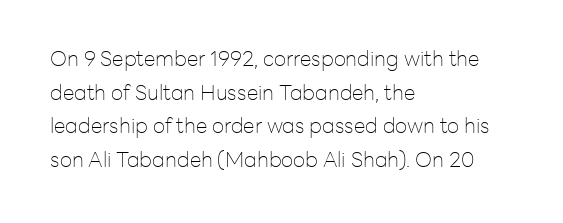
Q: Is the text bold? A: No.
Q: Is the text italic (slanted)? A: No, it is upright.
Q: Is the text underlined? A: No.
Q: How is the paragraph aligned? A: Left-aligned.
Q: Is the spacing between letters normal or unusually wide? A: Normal.
Q: Is the spacing between lines tight, normal or loose? A: Normal.
